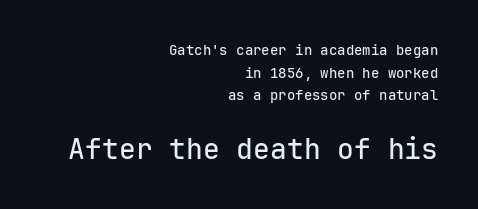
The image shows 28 px sans-serif type, upright, monospaced; set right-aligned, normal line spacing (1.61x), normal letter spacing, not underlined; the second (bottom) block is 2.0x larger; low stroke contrast and a medium x-height.
